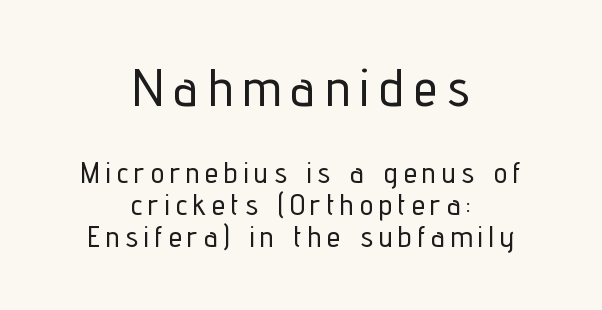
Q: Is the text italic (slanted)? A: No, it is upright.
Q: Is the typeface a serif or a sans-serif typeface? A: Sans-serif.
Q: Is the text underlined? A: No.
Q: How is the paragraph aligned? A: Centered.
Q: Is the spacing between letters normal or unusually wide? A: Unusually wide.
Q: Is the spacing between lines tight, normal or loose? A: Tight.
Q: Which block of text is set in a larger size, the first (top) or the second (bottom)? A: The first (top) one.
Q: Width (condensed, normal, or wide)? A: Condensed.
Q: Stroke contrast? A: Low.
Q: x-height? A: Medium.
Q: Monospaced? A: No.
